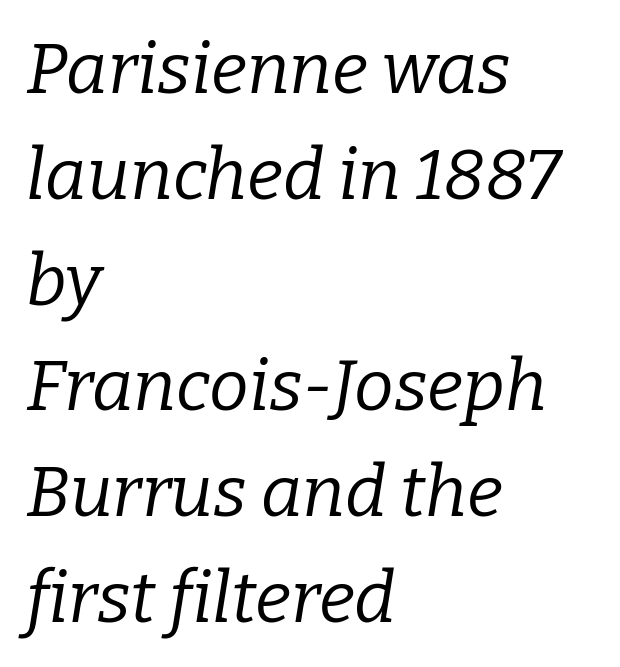
The image shows 71 px regular-weight serif type, italic (leaning right); set left-aligned, normal line spacing (1.49x), normal letter spacing, not underlined; low stroke contrast and a medium x-height.
